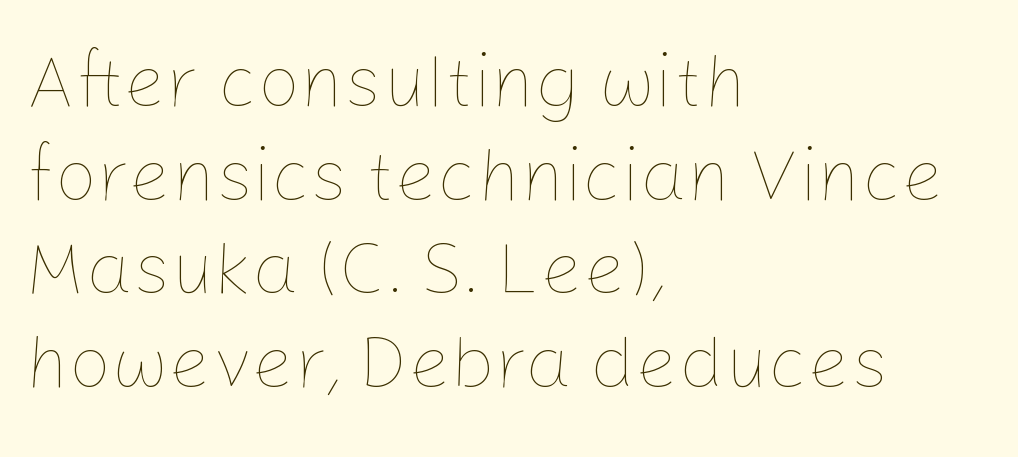
Q: Is the text bold? A: No.
Q: Is the text italic (slanted)? A: No, it is upright.
Q: Is the text underlined? A: No.
Q: How is the paragraph aligned? A: Left-aligned.
Q: Is the spacing between letters normal or unusually wide? A: Normal.
Q: Is the spacing between lines tight, normal or loose? A: Normal.
Q: Width (condensed, normal, or wide)? A: Normal.
Q: Stroke contrast? A: Low.
Q: x-height? A: Medium.
Q: Monospaced? A: No.
